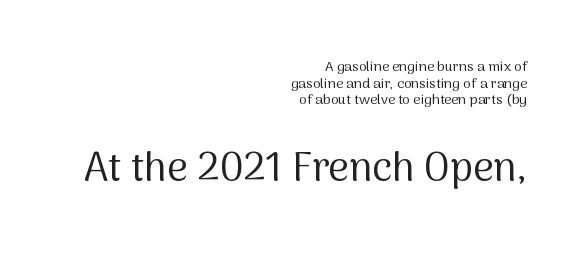
{"serif": "no", "italic": "no", "bold": "no", "weight": "regular", "width": "normal", "stroke_contrast": "medium", "x_height": "medium", "monospaced": "no", "underline": "no", "align": "right", "line_spacing_ratio": 1.19, "letter_spacing": "normal", "letter_spacing_em": 0.0, "larger_block": "second", "size_ratio": 2.86, "glyph_px": 40}
